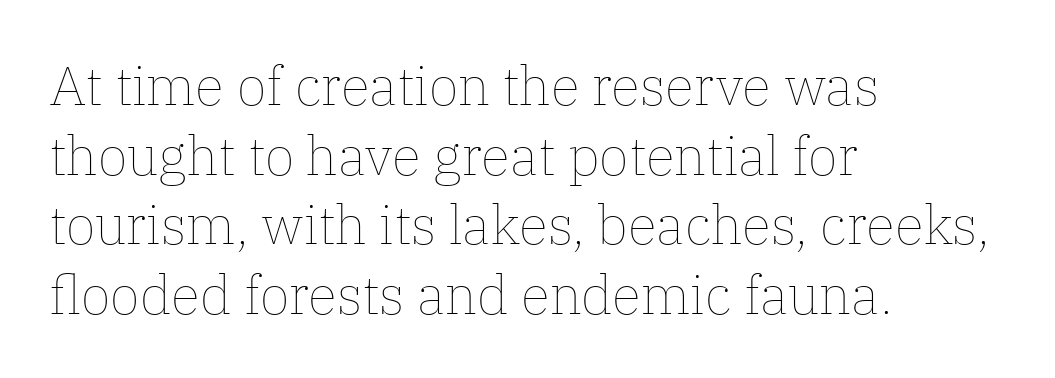
The weight would be labelled regular, book, light, or lighter still. Beneath every word, the page is bare. Each letter keeps its own natural width here, so spacing adapts to shape. The gaps between neighbouring characters are ordinary and unremarkable.
